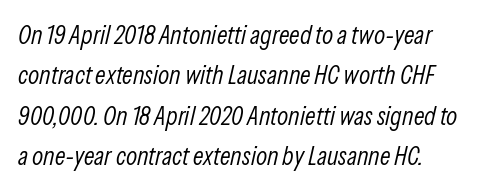
{"italic": "yes", "lean": "right", "slant_degrees": 13, "bold": "no", "underline": "no", "line_spacing": "normal", "line_spacing_ratio": 1.55, "letter_spacing": "normal", "letter_spacing_em": 0.0, "glyph_px": 26}
